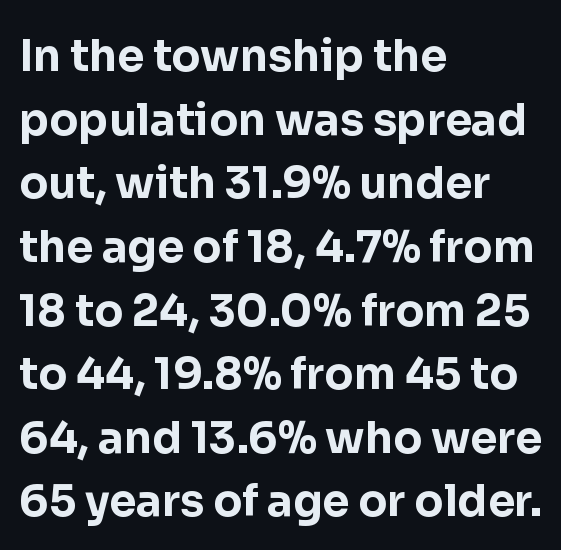
The rendering uses natural spacing where letterforms have individual widths. This is sans-serif lettering, the kind often seen on screens and signage. The type is set solid horizontally, with unmodified tracking. Horizontal alignment here is leftward, the default for most running prose. The gap between lines stays unmarked. Leading: standard.
